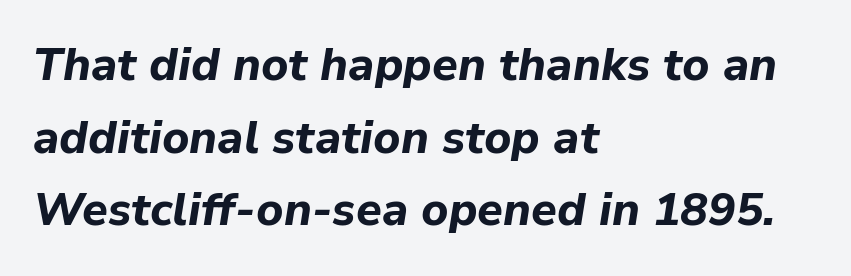
Q: Is the text bold? A: Yes.
Q: Is the text italic (slanted)? A: Yes, it leans right by about 9 degrees.
Q: Is the text underlined? A: No.
Q: How is the paragraph aligned? A: Left-aligned.
Q: Is the spacing between letters normal or unusually wide? A: Normal.
Q: Is the spacing between lines tight, normal or loose? A: Normal.
Q: Width (condensed, normal, or wide)? A: Normal.
Q: Stroke contrast? A: Low.
Q: x-height? A: Medium.
Q: Monospaced? A: No.
